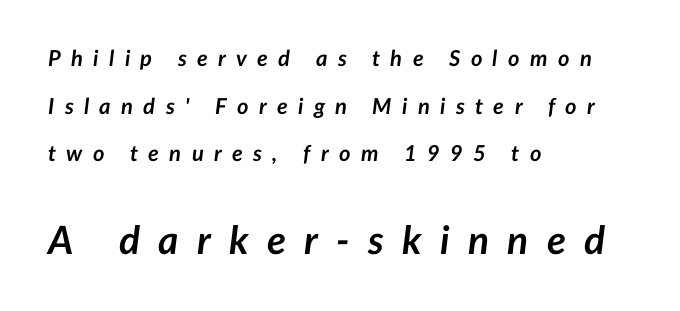
Leading: increased. The horizontal fit of the characters is loose and conspicuously gappy. Whoever set this made the second block the dominant, larger element. The ragged edge is on the right, which tells us the setting is flush left. The passage shown leans; its letterforms are oblique. Spacing verdict: proportional, widths tailored to each character.
